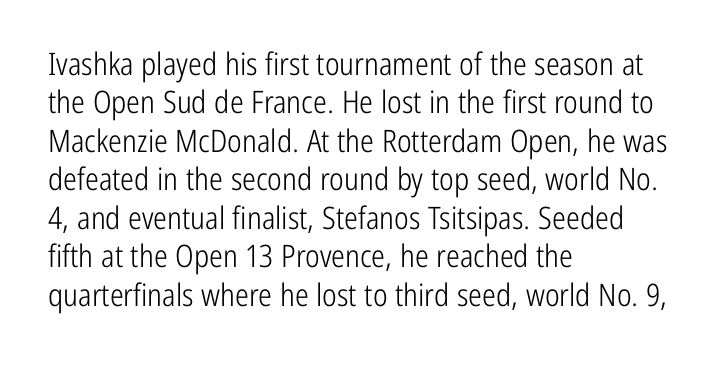
{"serif": "no", "italic": "no", "bold": "no", "weight": "light", "width": "condensed", "stroke_contrast": "low", "x_height": "medium", "monospaced": "no", "underline": "no", "align": "left", "line_spacing_ratio": 1.24, "letter_spacing": "normal", "letter_spacing_em": 0.0, "glyph_px": 31}
